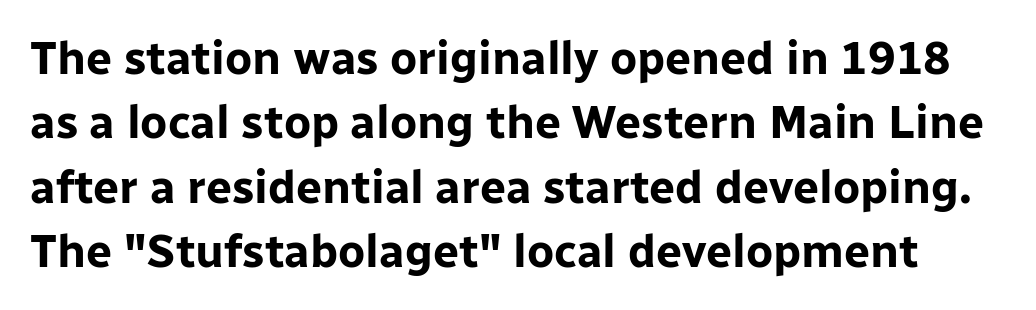
{"serif": "no", "italic": "no", "bold": "yes", "weight": "bold", "width": "normal", "stroke_contrast": "low", "x_height": "medium", "monospaced": "no", "underline": "no", "line_spacing": "normal", "line_spacing_ratio": 1.4, "letter_spacing": "normal", "letter_spacing_em": 0.0, "glyph_px": 46}
